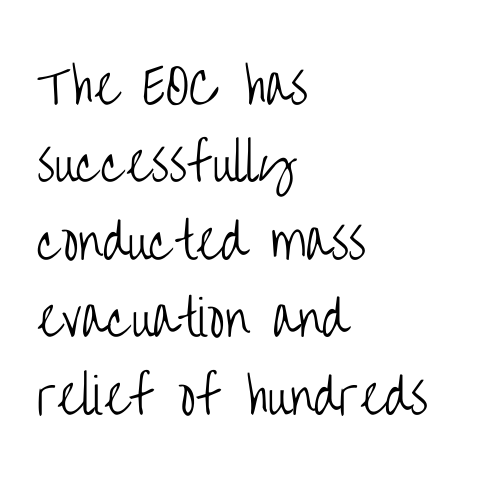
{"serif": "no", "italic": "no", "bold": "no", "weight": "light", "width": "condensed", "stroke_contrast": "low", "x_height": "large", "monospaced": "no", "underline": "no", "align": "left", "line_spacing": "normal", "line_spacing_ratio": 1.58, "letter_spacing": "normal", "letter_spacing_em": 0.0, "glyph_px": 49}
